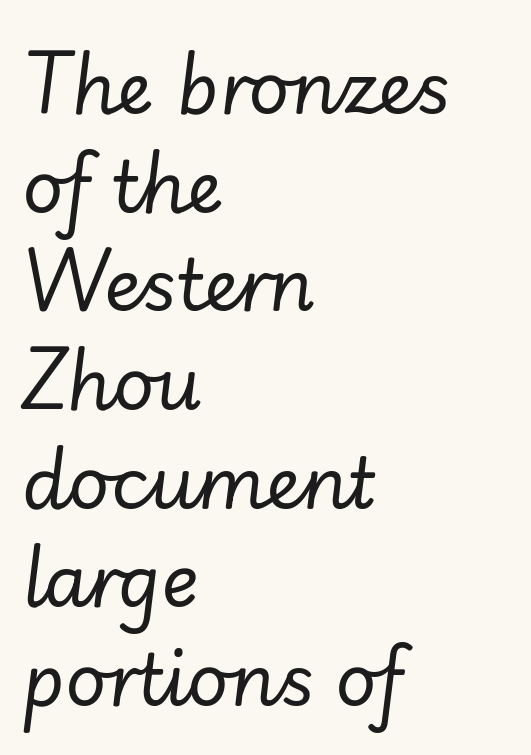
The rendering uses natural spacing where letterforms have individual widths. These lines sit exactly where default settings would place them. The foot of each line stays bare and open. The cut favours lightness, reaching ordinary text weight at its darkest. A typesetter would mark this as italic. Compared with typical body copy, the letter spacing here is the same.
